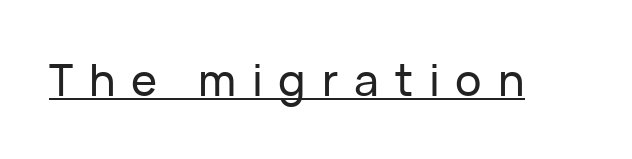
{"serif": "no", "italic": "no", "width": "normal", "stroke_contrast": "low", "x_height": "medium", "monospaced": "no", "underline": "yes", "letter_spacing": "wide", "letter_spacing_em": 0.36, "glyph_px": 44}
